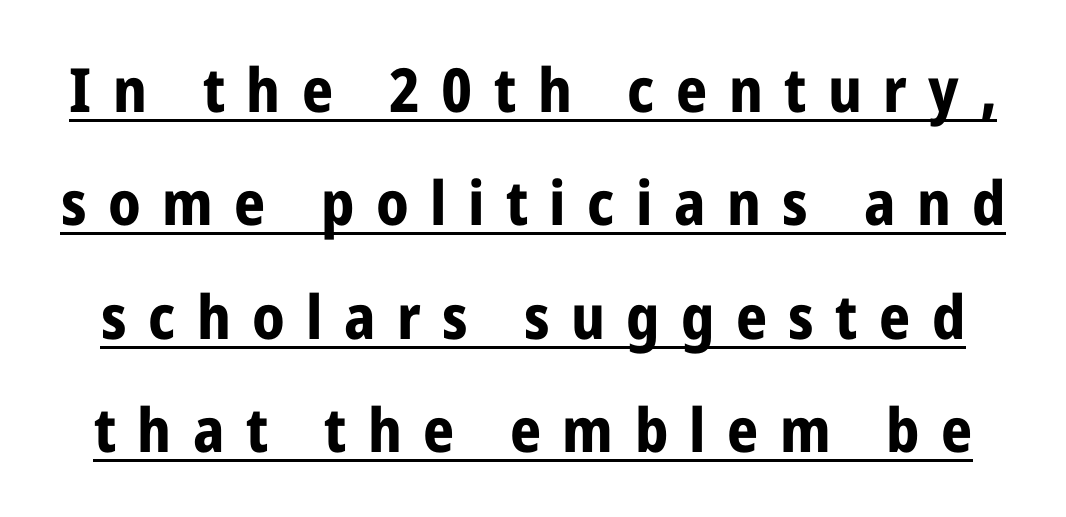
There is plenty of visible air inserted between adjacent glyphs. Summary of weight: heavy, a full bold. This is the regular roman posture of the typeface. Looks like regular typesetting: each glyph gets only the width it needs. Somebody hit Ctrl+U on this one — the words are underlined.
